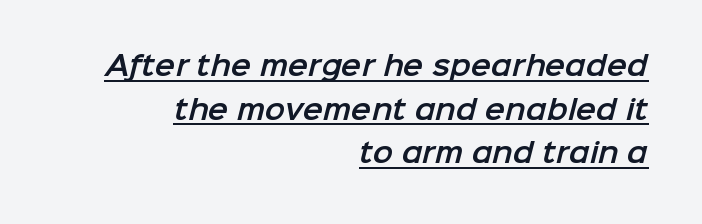
Q: Is the text underlined? A: Yes.
Q: How is the paragraph aligned? A: Right-aligned.
Q: Is the spacing between letters normal or unusually wide? A: Normal.
Q: Is the spacing between lines tight, normal or loose? A: Normal.
